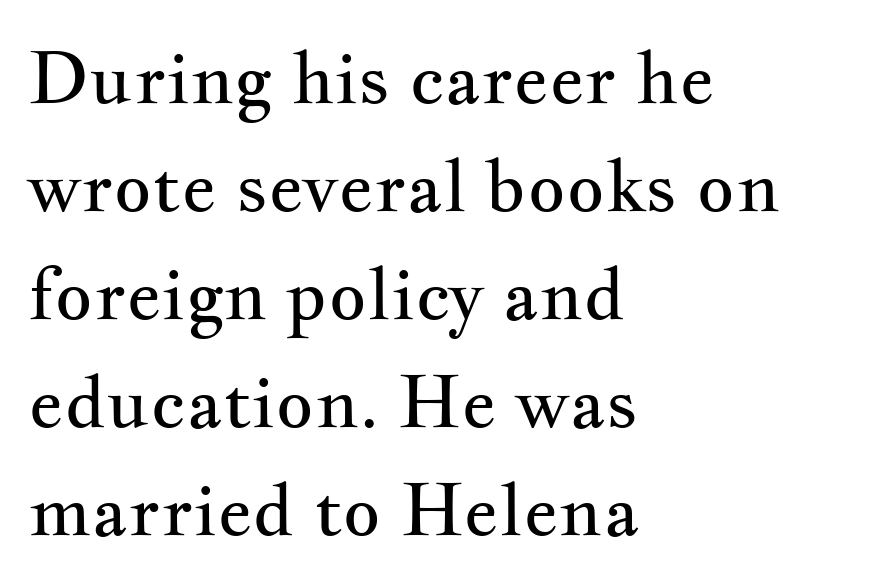
{"serif": "yes", "italic": "no", "bold": "no", "weight": "regular", "width": "wide", "stroke_contrast": "medium", "x_height": "small", "monospaced": "no", "underline": "no", "align": "left", "line_spacing": "normal", "line_spacing_ratio": 1.48, "letter_spacing": "normal", "letter_spacing_em": 0.0, "glyph_px": 73}
